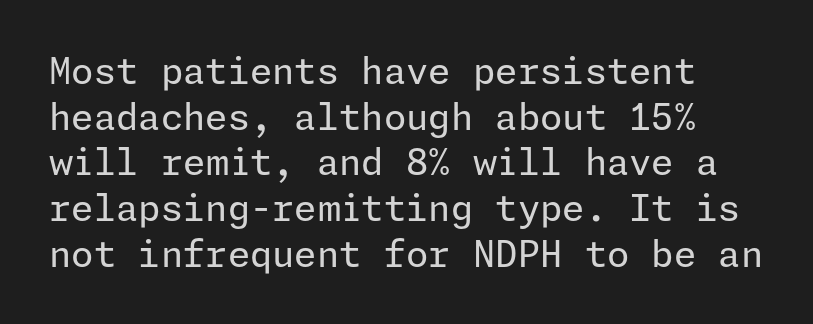
Q: Is the text bold? A: No.
Q: Is the text italic (slanted)? A: No, it is upright.
Q: Is the typeface a serif or a sans-serif typeface? A: Sans-serif.
Q: Is the text underlined? A: No.
Q: Is the spacing between letters normal or unusually wide? A: Normal.
Q: Is the spacing between lines tight, normal or loose? A: Normal.
Q: Width (condensed, normal, or wide)? A: Normal.
Q: Stroke contrast? A: Low.
Q: x-height? A: Medium.
